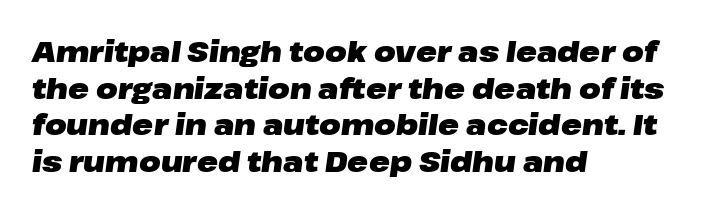
The image shows 28 px heavy, wide type, italic (leaning right); set left-aligned, normal line spacing (1.31x), normal letter spacing, not underlined; low stroke contrast and a medium x-height.
